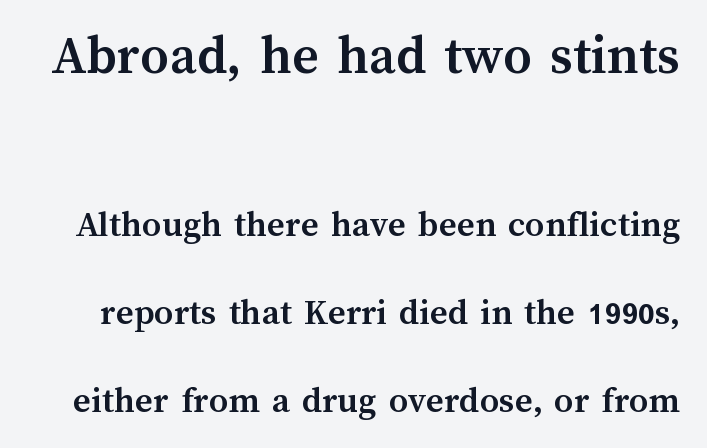
The letters sit at their default tracking, neither squeezed nor spread. Italic? Not at all — the glyphs are vertical. The leading is generous, giving the passage an open texture. Caption: upper text group enlarged, lower text group reduced. Chunky letters — that's bold for sure. Each letter keeps its own natural width here, so spacing adapts to shape.
